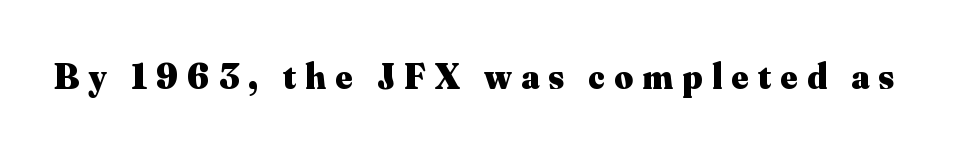
The image shows 36 px heavy serif type, upright; set unusually wide letter spacing (+0.26 em), not underlined; medium stroke contrast and a small x-height.
